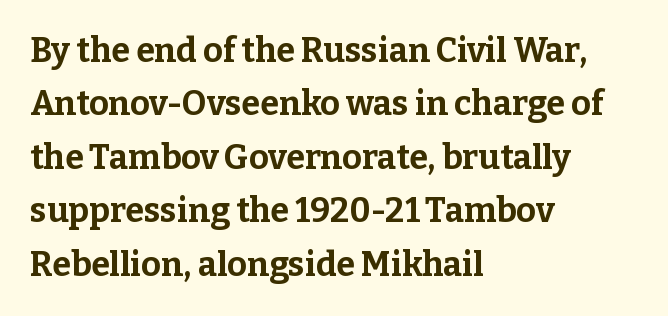
{"serif": "yes", "italic": "no", "bold": "yes", "weight": "bold", "width": "normal", "stroke_contrast": "low", "x_height": "medium", "monospaced": "no", "underline": "no", "align": "left", "line_spacing": "normal", "line_spacing_ratio": 1.57, "letter_spacing": "normal", "letter_spacing_em": 0.0, "glyph_px": 34}
